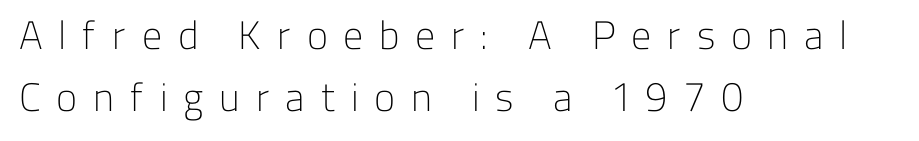
Looks like regular typesetting: each glyph gets only the width it needs. What kind of face is this? One without serifs — a sans. The strokes carry an ordinary text weight at most. The passage shown has open, widely tracked lettering throughout. This sample uses an upright cut, with every glyph sitting square on the baseline.
